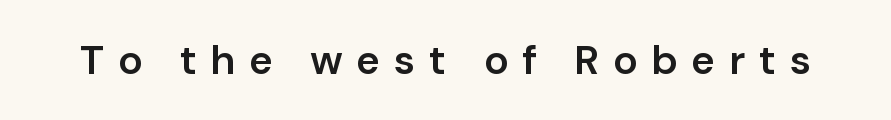
{"serif": "no", "italic": "no", "bold": "semi", "weight": "semibold", "width": "normal", "stroke_contrast": "low", "x_height": "medium", "monospaced": "no", "underline": "no", "letter_spacing": "wide", "letter_spacing_em": 0.33, "glyph_px": 41}
